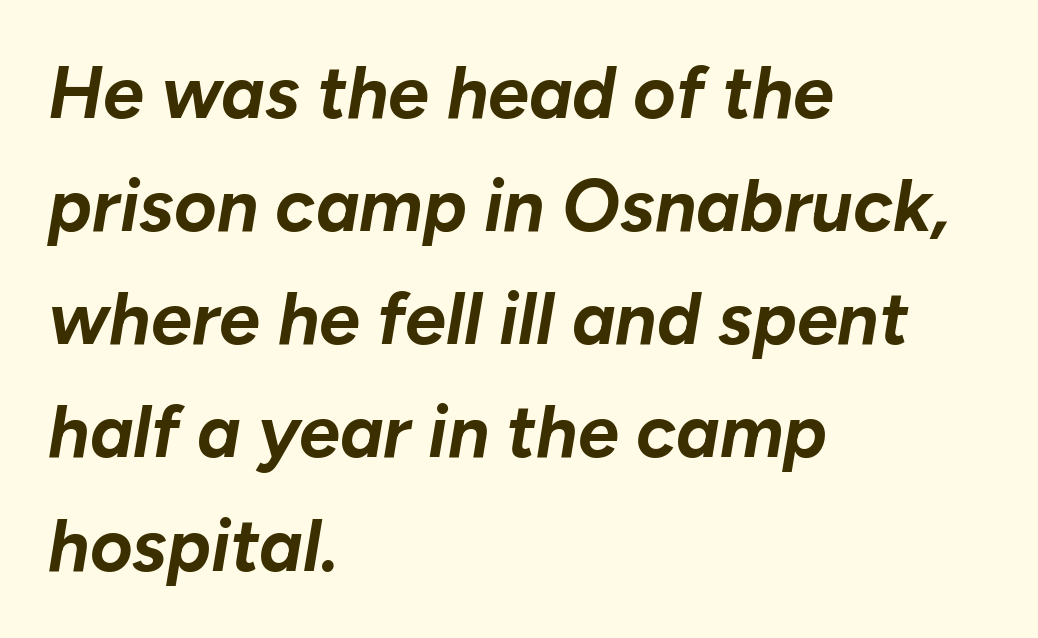
The image shows 73 px bold type, italic (leaning right); set left-aligned, normal line spacing (1.55x), normal letter spacing, not underlined; low stroke contrast and a medium x-height.
